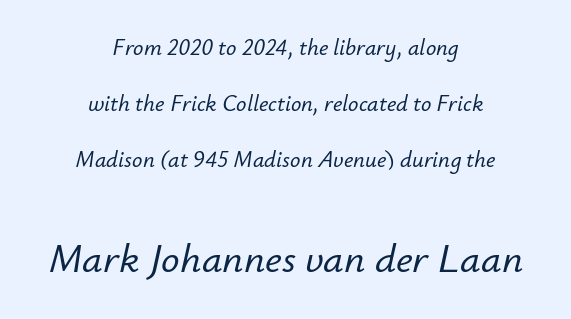
{"italic": "yes", "lean": "right", "slant_degrees": 12, "width": "normal", "stroke_contrast": "low", "x_height": "small", "monospaced": "no", "underline": "no", "align": "center", "line_spacing": "loose", "line_spacing_ratio": 2.43, "letter_spacing": "normal", "letter_spacing_em": 0.0, "larger_block": "second", "size_ratio": 1.78, "glyph_px": 41}
